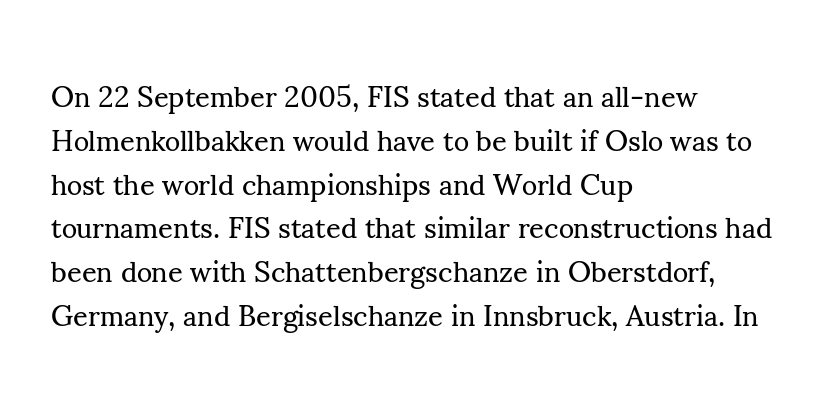
Q: Is the text bold? A: No.
Q: Is the text italic (slanted)? A: No, it is upright.
Q: Is the typeface a serif or a sans-serif typeface? A: Serif.
Q: Is the text underlined? A: No.
Q: How is the paragraph aligned? A: Left-aligned.
Q: Is the spacing between letters normal or unusually wide? A: Normal.
Q: Is the spacing between lines tight, normal or loose? A: Normal.
Q: Width (condensed, normal, or wide)? A: Normal.
Q: Stroke contrast? A: Medium.
Q: x-height? A: Small.
Q: Monospaced? A: No.
